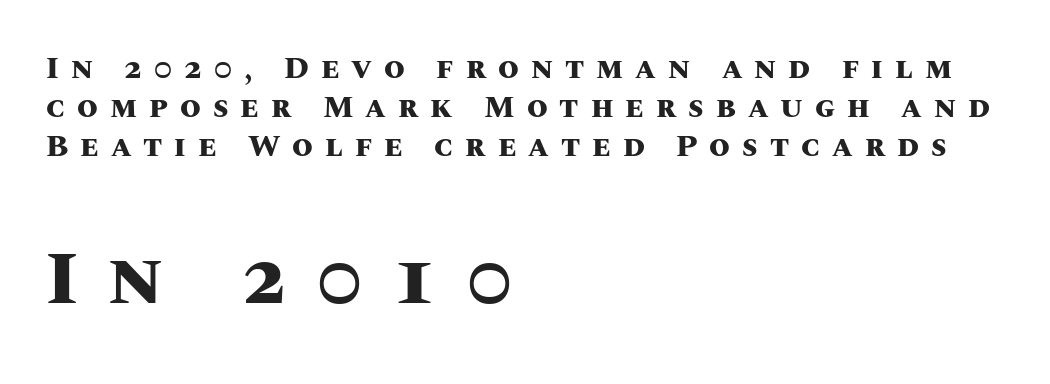
Q: Is the text bold? A: Yes.
Q: Is the text italic (slanted)? A: No, it is upright.
Q: Is the text underlined? A: No.
Q: How is the paragraph aligned? A: Left-aligned.
Q: Is the spacing between letters normal or unusually wide? A: Unusually wide.
Q: Is the spacing between lines tight, normal or loose? A: Normal.
Q: Which block of text is set in a larger size, the first (top) or the second (bottom)? A: The second (bottom) one.
Q: Width (condensed, normal, or wide)? A: Normal.
Q: Stroke contrast? A: Medium.
Q: x-height? A: Large.
Q: Monospaced? A: No.
